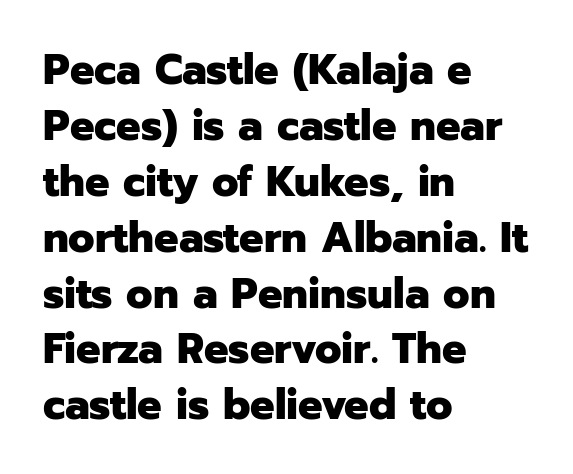
{"serif": "no", "italic": "no", "bold": "yes", "weight": "heavy", "width": "normal", "stroke_contrast": "low", "x_height": "medium", "monospaced": "no", "underline": "no", "align": "left", "line_spacing": "normal", "line_spacing_ratio": 1.3, "letter_spacing": "normal", "letter_spacing_em": 0.0, "glyph_px": 43}
